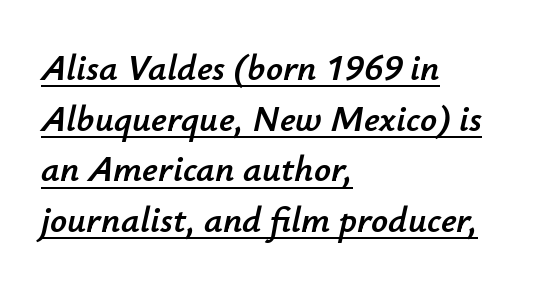
Q: Is the text italic (slanted)? A: Yes, it leans right by about 12 degrees.
Q: Is the text underlined? A: Yes.
Q: How is the paragraph aligned? A: Left-aligned.
Q: Is the spacing between letters normal or unusually wide? A: Normal.
Q: Is the spacing between lines tight, normal or loose? A: Normal.
Q: Width (condensed, normal, or wide)? A: Normal.
Q: Stroke contrast? A: Low.
Q: x-height? A: Small.
Q: Monospaced? A: No.
